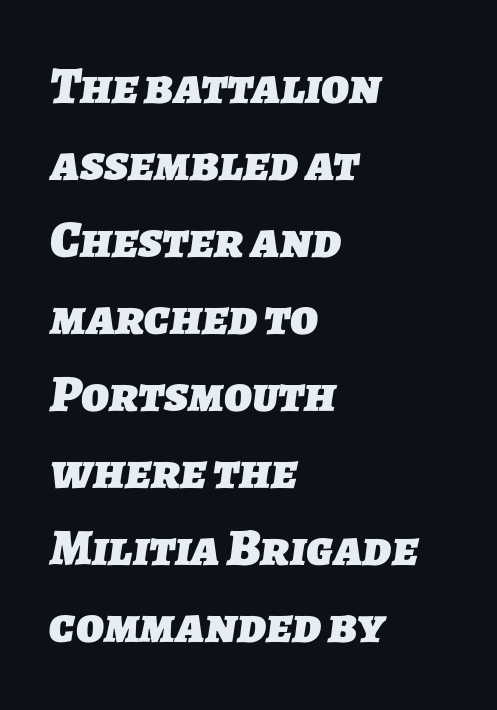
Q: Is the text bold? A: Yes.
Q: Is the typeface a serif or a sans-serif typeface? A: Sans-serif.
Q: Is the text underlined? A: No.
Q: How is the paragraph aligned? A: Left-aligned.
Q: Is the spacing between letters normal or unusually wide? A: Normal.
Q: Is the spacing between lines tight, normal or loose? A: Normal.
Q: Width (condensed, normal, or wide)? A: Normal.
Q: Stroke contrast? A: Low.
Q: x-height? A: Medium.
Q: Monospaced? A: No.
